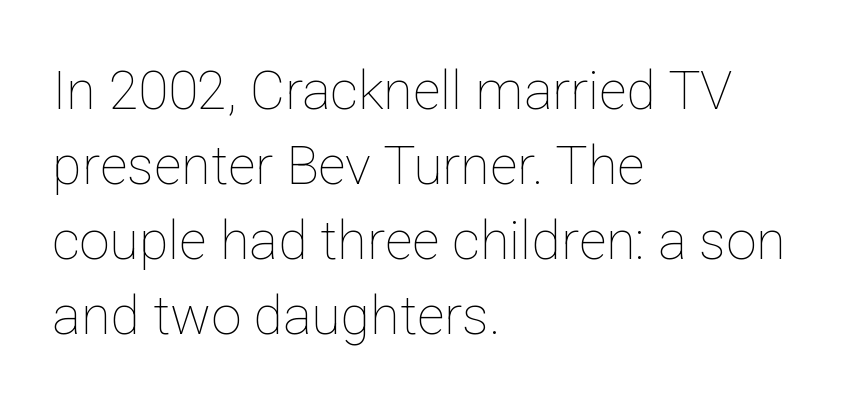
The image shows 54 px thin type, upright; set left-aligned, normal line spacing (1.39x), normal letter spacing, not underlined; low stroke contrast and a medium x-height.
